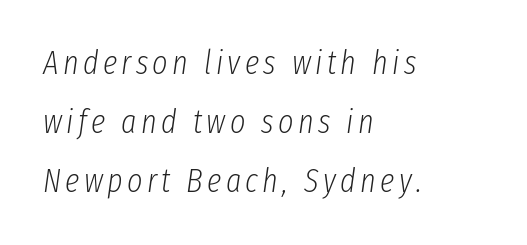
{"italic": "yes", "lean": "right", "slant_degrees": 8, "bold": "no", "weight": "light", "width": "condensed", "stroke_contrast": "low", "x_height": "medium", "monospaced": "no", "underline": "no", "align": "left", "line_spacing_ratio": 1.79, "glyph_px": 33}
